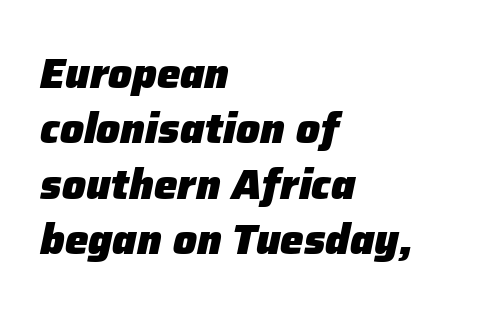
Bold? Absolutely — the strokes are thick and heavy. Check under the words: just untouched page. Left-aligned paragraph, ragged on the right. Style check: oblique.
